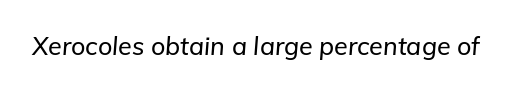
This is oblique type, the kind used for emphasis or titles. Only glyphs here, with clear space below each row. Is the letter spacing exaggerated? No — it looks like the ordinary default.
